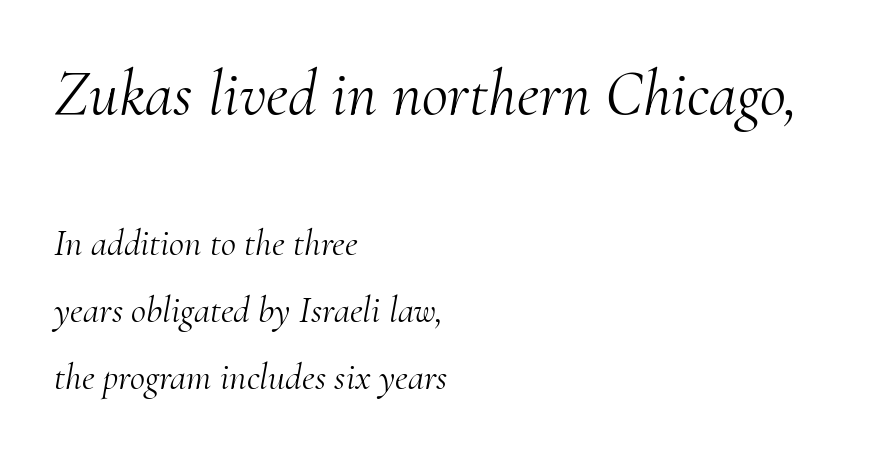
The image shows 64 px light serif type, italic (leaning right); set left-aligned, line spacing 1.8x, normal letter spacing, not underlined; the first (top) block is 1.73x larger; medium stroke contrast and a small x-height.
